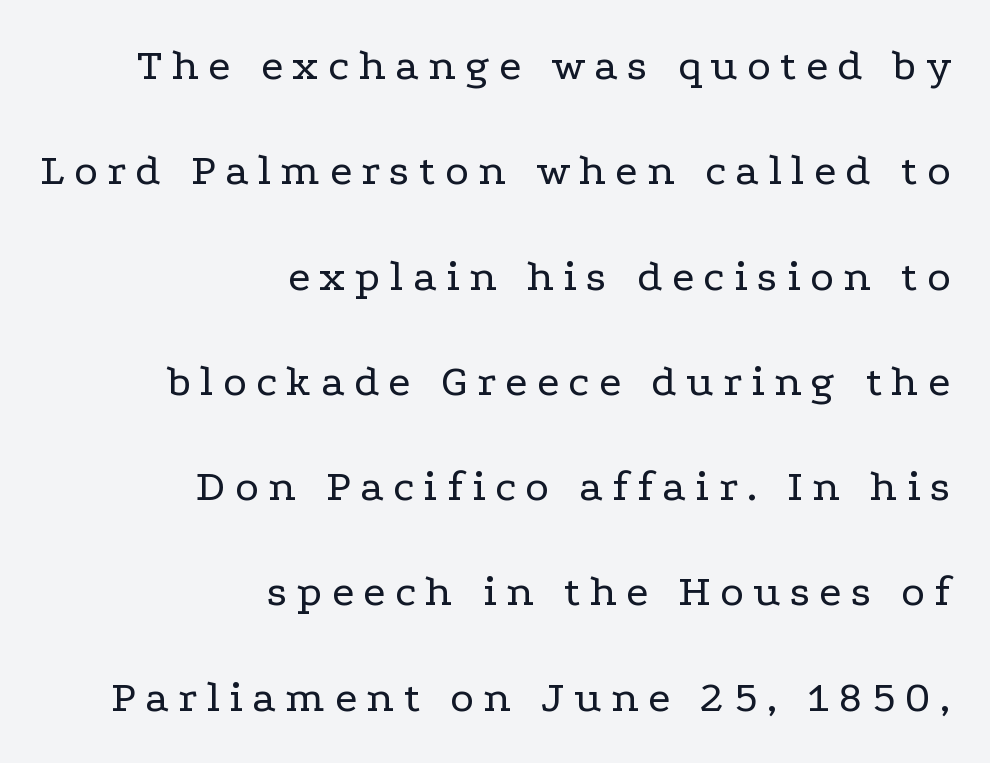
Q: Is the text bold? A: No.
Q: Is the text italic (slanted)? A: No, it is upright.
Q: Is the typeface a serif or a sans-serif typeface? A: Serif.
Q: Is the text underlined? A: No.
Q: How is the paragraph aligned? A: Right-aligned.
Q: Is the spacing between letters normal or unusually wide? A: Unusually wide.
Q: Is the spacing between lines tight, normal or loose? A: Loose.
Q: Width (condensed, normal, or wide)? A: Wide.
Q: Stroke contrast? A: Low.
Q: x-height? A: Medium.
Q: Monospaced? A: No.
